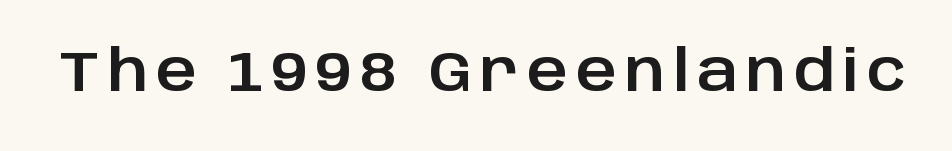
Every stem runs plumb, perpendicular to the baseline. The letters carry no serifs — their stems end cleanly without finishing strokes. A typesetter would call this proportional, since set widths differ per character. Clear beneath every line of the passage.
